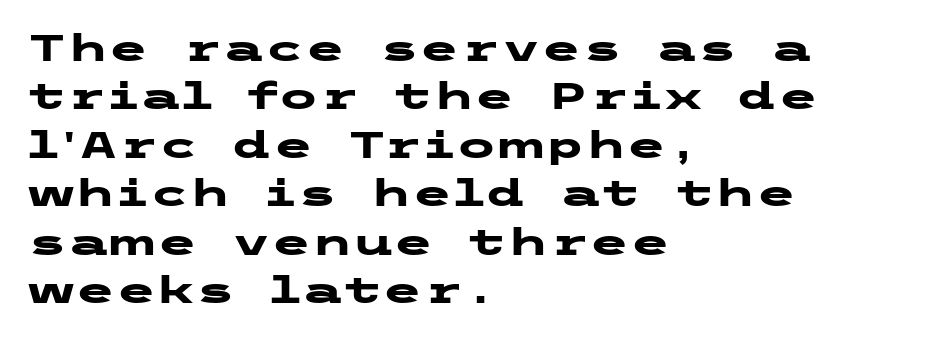
Q: Is the text bold? A: Yes.
Q: Is the text italic (slanted)? A: No, it is upright.
Q: Is the typeface a serif or a sans-serif typeface? A: Sans-serif.
Q: Is the text underlined? A: No.
Q: How is the paragraph aligned? A: Left-aligned.
Q: Is the spacing between letters normal or unusually wide? A: Normal.
Q: Is the spacing between lines tight, normal or loose? A: Normal.
Q: Width (condensed, normal, or wide)? A: Wide.
Q: Stroke contrast? A: Low.
Q: x-height? A: Medium.
